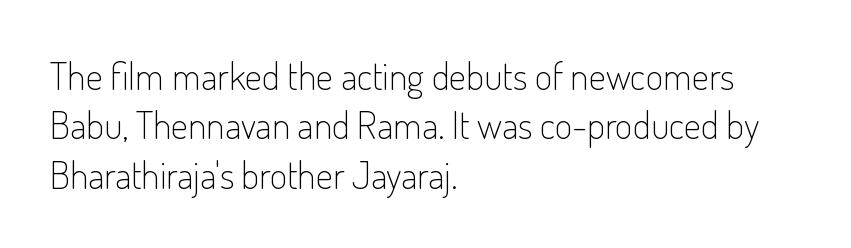
The typeface chosen for these lines omits serifs. Is this a heavy cut? Hardly; it is regular or lighter. The axis of the letterforms is exactly vertical. This rendering leaves character spacing at its baseline value. Horizontal bands of white between lines are of average thickness. These lines are rendered in a variable-pitch font.
